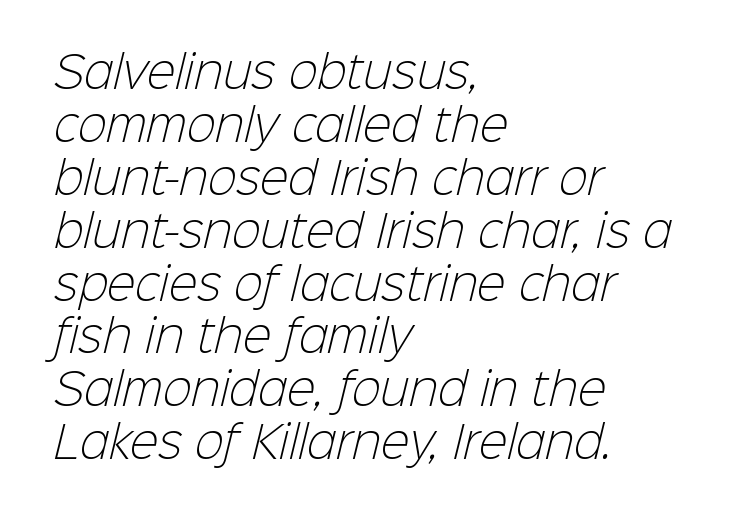
Q: Is the text bold? A: No.
Q: Is the typeface a serif or a sans-serif typeface? A: Sans-serif.
Q: Is the text underlined? A: No.
Q: How is the paragraph aligned? A: Left-aligned.
Q: Is the spacing between letters normal or unusually wide? A: Normal.
Q: Width (condensed, normal, or wide)? A: Normal.
Q: Stroke contrast? A: Low.
Q: x-height? A: Medium.
Q: Monospaced? A: No.
